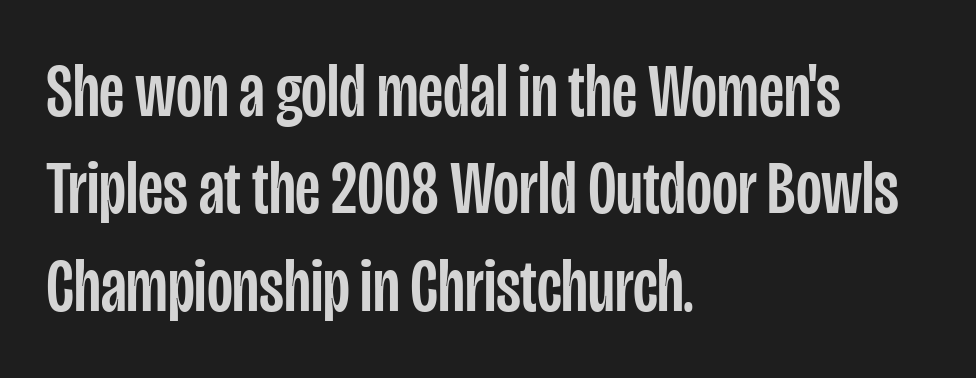
Q: Is the text italic (slanted)? A: No, it is upright.
Q: Is the typeface a serif or a sans-serif typeface? A: Sans-serif.
Q: Is the text underlined? A: No.
Q: How is the paragraph aligned? A: Left-aligned.
Q: Is the spacing between letters normal or unusually wide? A: Normal.
Q: Is the spacing between lines tight, normal or loose? A: Normal.
Q: Width (condensed, normal, or wide)? A: Condensed.
Q: Stroke contrast? A: Low.
Q: x-height? A: Large.
Q: Monospaced? A: No.
